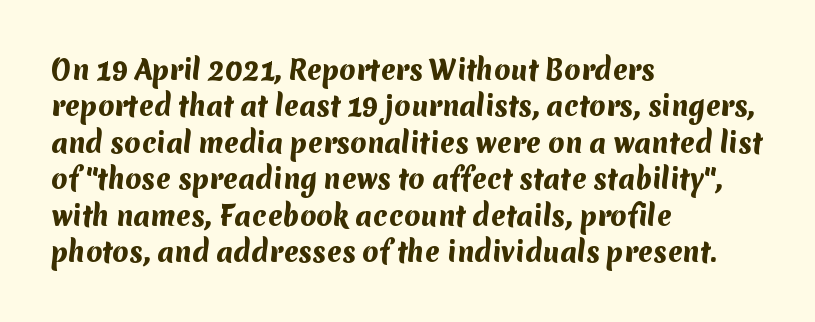
The image shows 26 px bold type; set left-aligned, normal line spacing (1.4x), normal letter spacing, not underlined.
